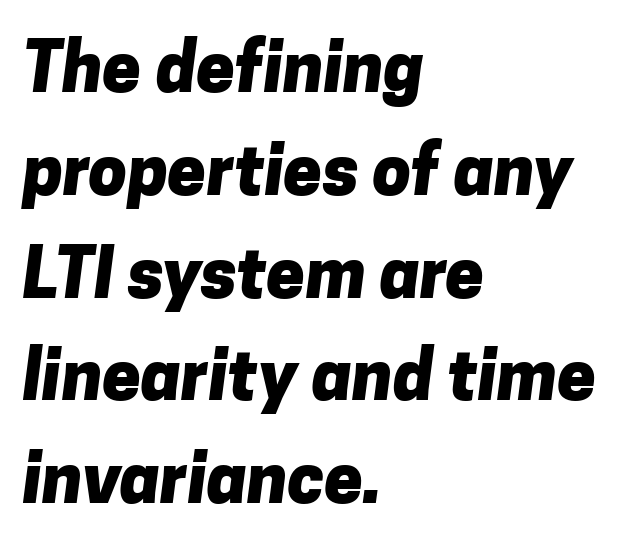
The image shows 69 px heavy sans-serif type; set left-aligned, normal line spacing (1.49x), normal letter spacing, not underlined; low stroke contrast and a medium x-height.
